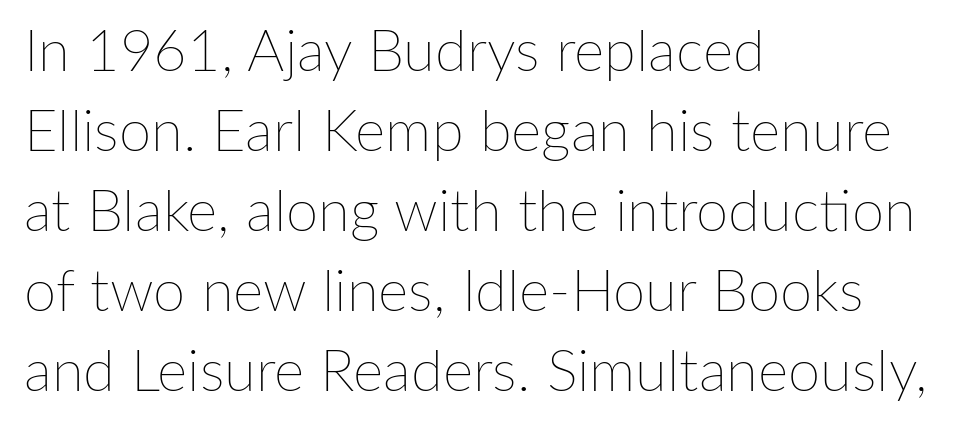
{"italic": "no", "bold": "no", "weight": "thin", "width": "normal", "stroke_contrast": "low", "x_height": "medium", "monospaced": "no", "underline": "no", "align": "left", "line_spacing": "normal", "line_spacing_ratio": 1.38, "letter_spacing": "normal", "letter_spacing_em": 0.0, "glyph_px": 58}
